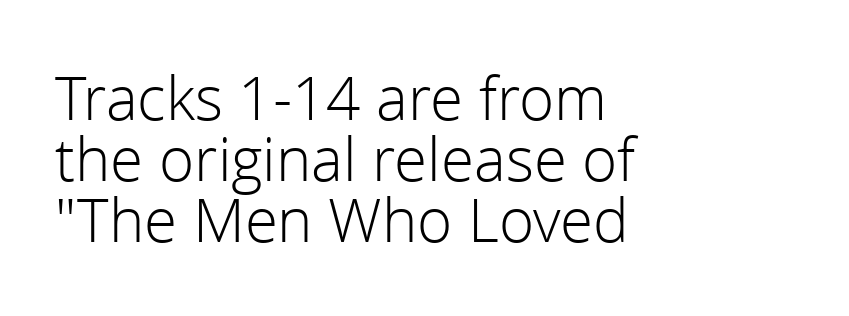
{"serif": "no", "italic": "no", "bold": "no", "weight": "light", "width": "normal", "x_height": "medium", "monospaced": "no", "underline": "no", "align": "left", "line_spacing": "tight", "line_spacing_ratio": 1.02, "letter_spacing": "normal", "letter_spacing_em": 0.0, "glyph_px": 60}
